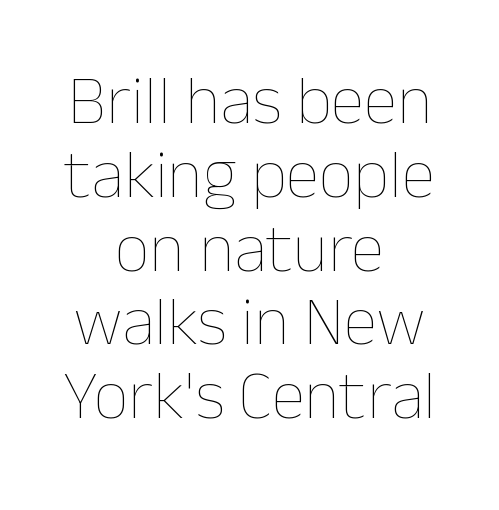
{"italic": "no", "bold": "no", "weight": "thin", "width": "normal", "stroke_contrast": "low", "x_height": "medium", "monospaced": "no", "underline": "no", "align": "center", "line_spacing": "tight", "line_spacing_ratio": 1.07, "letter_spacing": "normal", "letter_spacing_em": 0.0, "glyph_px": 69}
